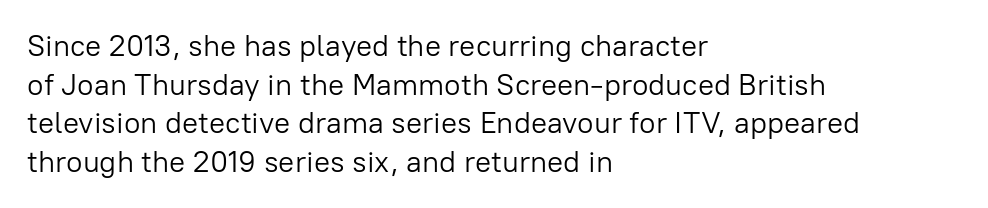
Here the designer chose a conventional face with non-uniform glyph widths. Plain, unruled lines of type. All the whitespace from short lines collects on the right. Note: no serifs on the glyphs. Characters follow at the spacing the type designer built in.
